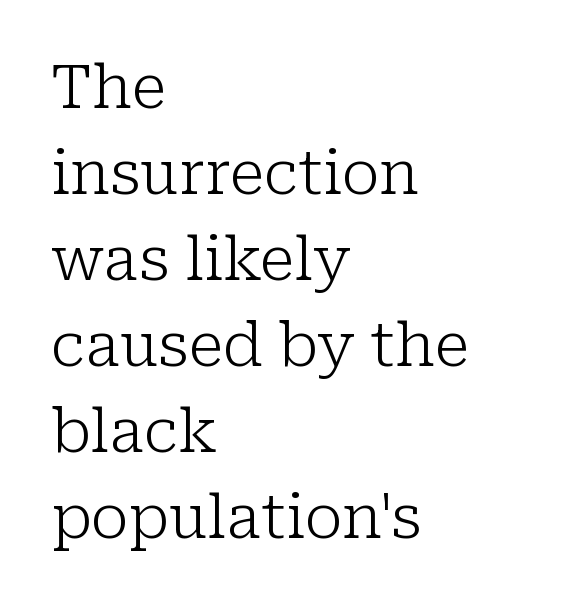
The image shows 61 px light serif type, upright; set left-aligned, normal line spacing (1.41x), normal letter spacing, not underlined; low stroke contrast and a medium x-height.
